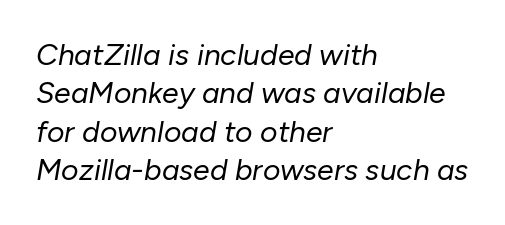
{"italic": "yes", "lean": "right", "slant_degrees": 10, "bold": "no", "weight": "regular", "width": "normal", "stroke_contrast": "low", "x_height": "medium", "monospaced": "no", "underline": "no", "align": "left", "line_spacing": "normal", "line_spacing_ratio": 1.28, "letter_spacing": "normal", "letter_spacing_em": 0.0, "glyph_px": 30}
